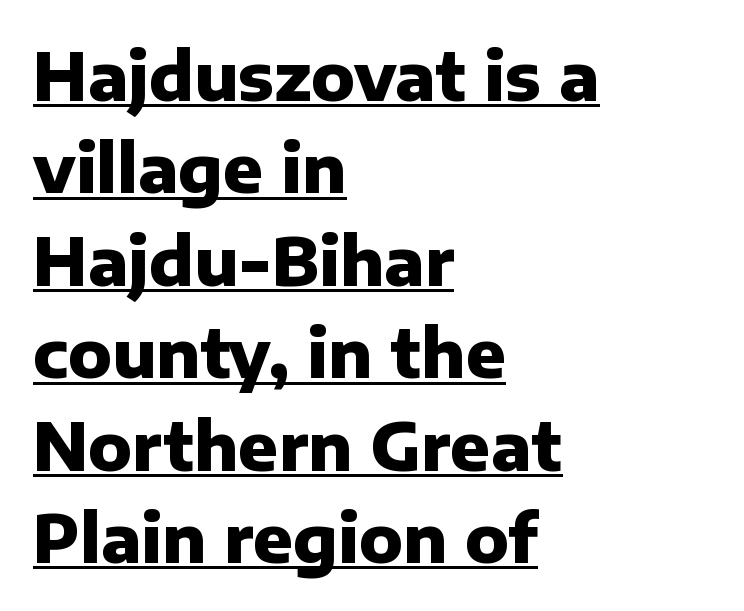
These lines are rendered in a variable-pitch font. The glyphs in this specimen are sans serif. Heavy, bold letterforms. Evenly set lines give the paragraph a standard silhouette. These lines stack with their left ends in a neat column. The letters stand straight up with perfectly vertical stems.
